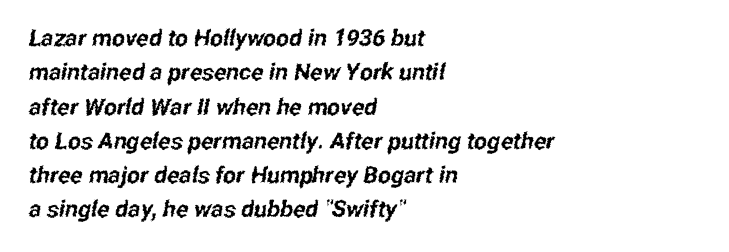
{"underline": "no", "align": "left", "line_spacing": "normal", "line_spacing_ratio": 1.49, "letter_spacing": "normal", "letter_spacing_em": 0.0, "glyph_px": 23}
